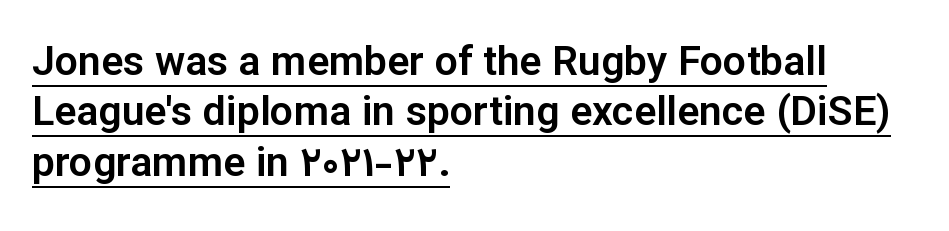
A typesetter would call this proportional, since set widths differ per character. Characters follow at the spacing the type designer built in. This is the regular roman posture of the typeface. The designer went with a sans here, leaving each stem footless.
